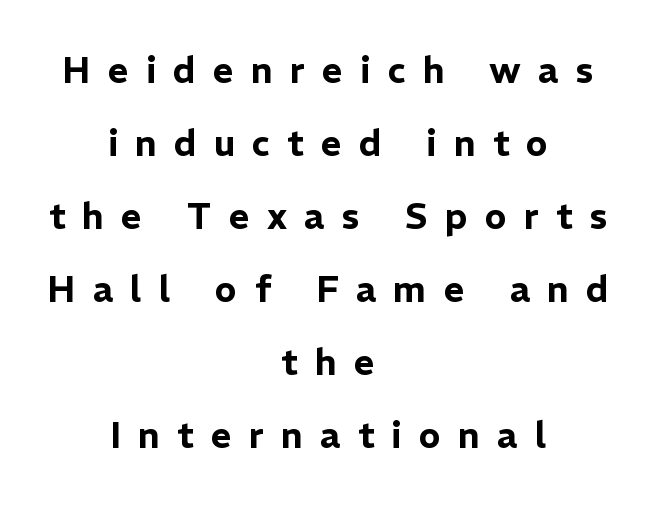
If you drew a line through each stem, it would be perfectly vertical. The passage shown is typed in a proportional face where columns would drift. The passage shown has open, widely tracked lettering throughout. A student would call this center alignment; a typographer would say set centered.
